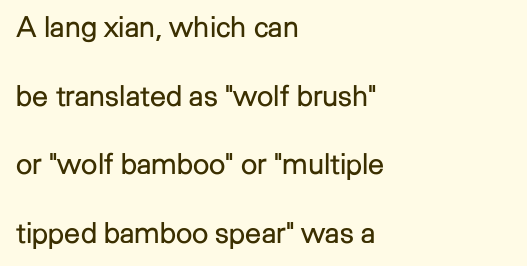
This sample trades compactness for vertical openness between lines. Font category for this specimen: sans-serif. Summary of weight: not heavy and not bold. Quick note: underline off. Nobody touched the tracking dial on this one.
